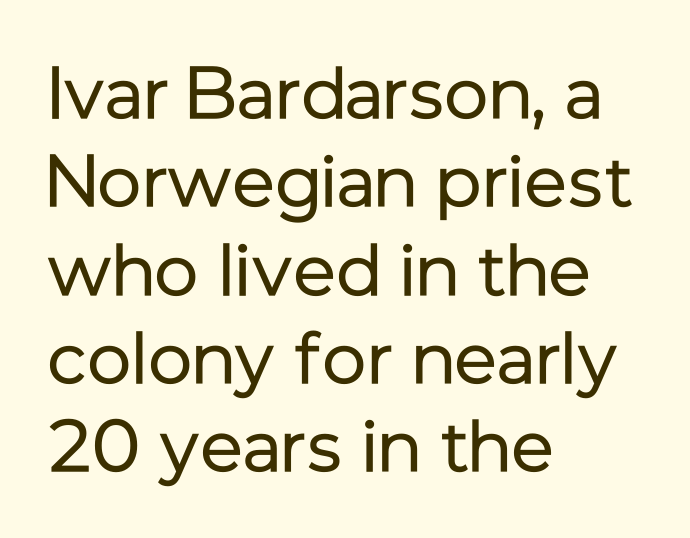
In terms of letterspacing, this is plain default setting. The compositor pushed each line to the left boundary. Here the designer chose a conventional face with non-uniform glyph widths. You can tell from the bare stems that sans-serif type was used. Does the lettering tilt? It doesn't — this is upright. Unmarked baselines from the first word to the last.
